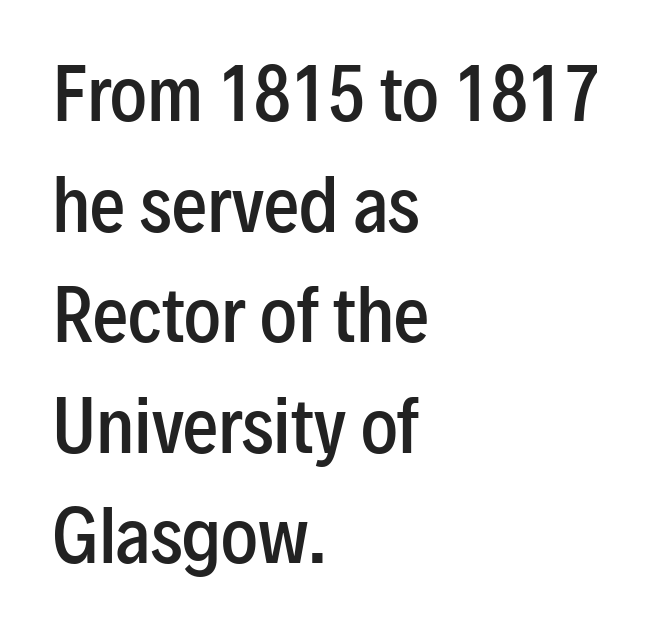
{"serif": "no", "italic": "no", "bold": "semi", "weight": "semibold", "width": "condensed", "stroke_contrast": "low", "x_height": "medium", "monospaced": "no", "underline": "no", "align": "left", "line_spacing": "normal", "line_spacing_ratio": 1.58, "letter_spacing": "normal", "letter_spacing_em": 0.0, "glyph_px": 70}
